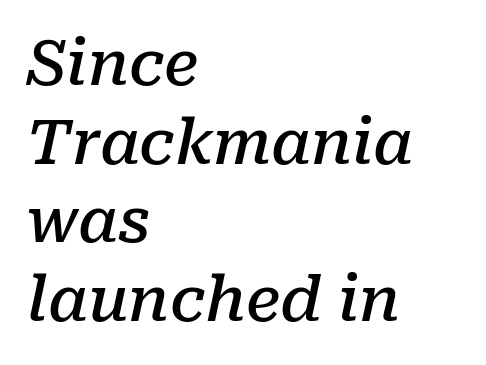
Q: Is the text bold? A: Semi-bold.
Q: Is the text italic (slanted)? A: Yes, it leans right by about 10 degrees.
Q: Is the typeface a serif or a sans-serif typeface? A: Serif.
Q: Is the text underlined? A: No.
Q: How is the paragraph aligned? A: Left-aligned.
Q: Is the spacing between letters normal or unusually wide? A: Normal.
Q: Is the spacing between lines tight, normal or loose? A: Normal.
Q: Width (condensed, normal, or wide)? A: Normal.
Q: Stroke contrast? A: Low.
Q: x-height? A: Medium.
Q: Monospaced? A: No.
